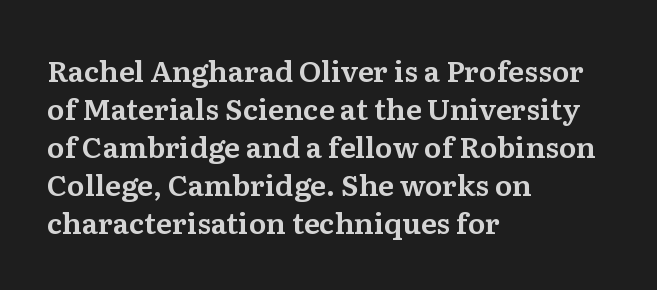
Descenders hang freely into open space. The face used here is proportionally spaced, like ordinary book or web type. Vertical spacing — default. Does the copy run flush right? No — it runs flush left. Do the letters lean? They stand straight.
